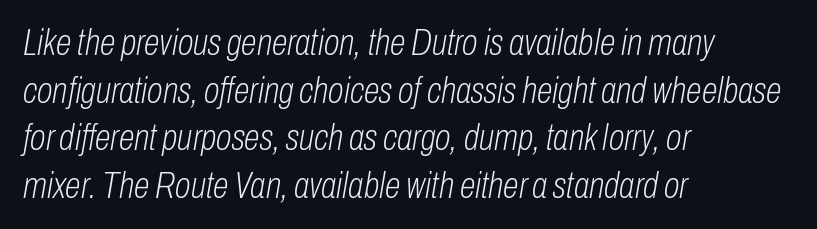
Stems here are at most as thick as an everyday book face. These lines are set flush left with a ragged right edge. The typography opts for an oblique posture over an upright one. Plain, unruled lines of type. Looks like regular typesetting: each glyph gets only the width it needs.
